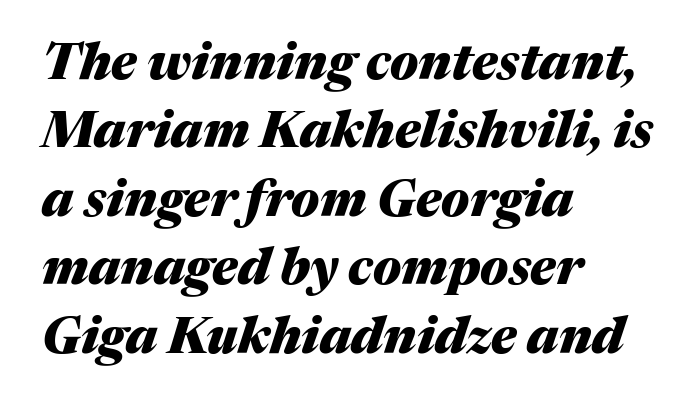
If you drew a ruler down the left edge, every line would touch it. Italic: yes, the glyphs are oblique. Each letter keeps its own natural width here, so spacing adapts to shape. Words float on clear page, feet unadorned. Strokes here are thick enough to call this a true bold. How are the letters spaced? Ordinarily, with no added tracking.
